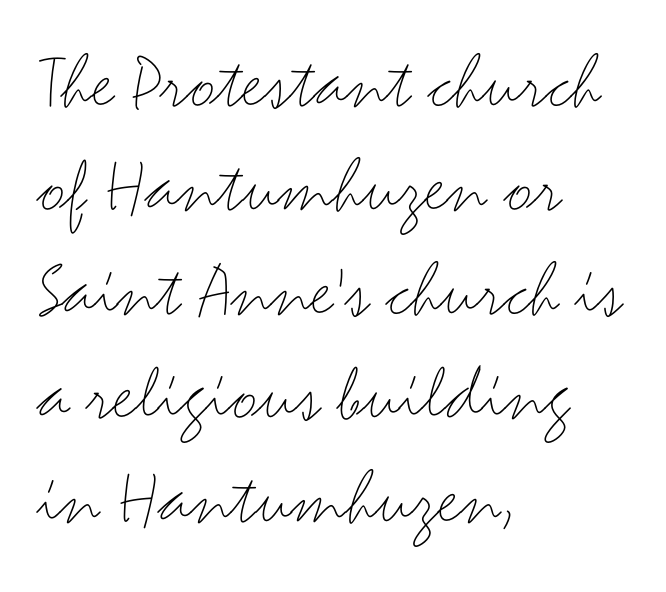
Successive baselines arrive at the customary interval. Nope, no serifs anywhere on these letters. Letters rest on an invisible, unmarked baseline. Weight: regular or lighter.
